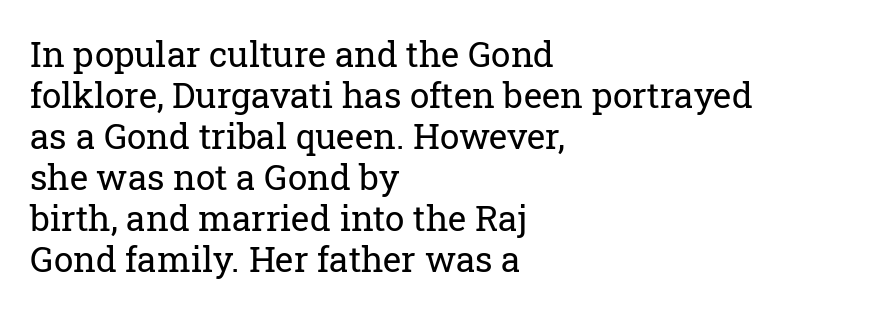
Tall strokes in this sample are plumb rather than angled. Decoration check: the copy has no underline. The face used here is proportionally spaced, like ordinary book or web type. These lines stack with their left ends in a neat column. Tracking here is standard; glyphs follow each other at the usual distance.
